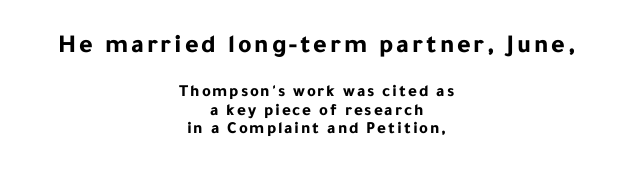
The image shows 26 px bold type, upright; set centered, tight line spacing (1.11x), not underlined; the first (top) block is 1.53x larger.
